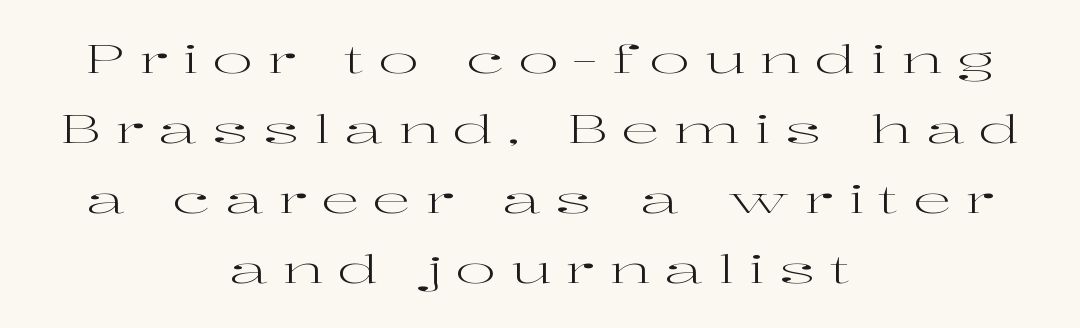
Q: Is the text bold? A: No.
Q: Is the text italic (slanted)? A: No, it is upright.
Q: Is the typeface a serif or a sans-serif typeface? A: Serif.
Q: Is the text underlined? A: No.
Q: How is the paragraph aligned? A: Centered.
Q: Is the spacing between letters normal or unusually wide? A: Unusually wide.
Q: Width (condensed, normal, or wide)? A: Wide.
Q: Stroke contrast? A: High.
Q: x-height? A: Medium.
Q: Monospaced? A: No.
